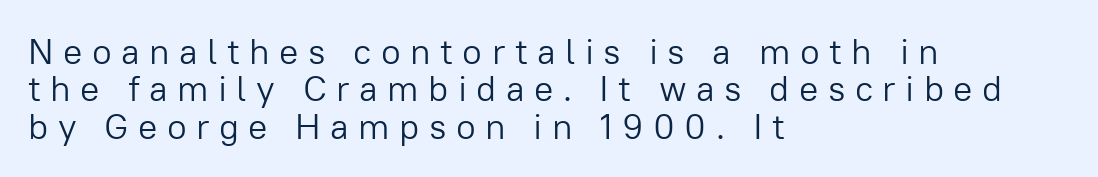
The image shows 36 px light sans-serif type, upright; set left-aligned, tight line spacing (1.04x), unusually wide letter spacing (+0.26 em), not underlined; low stroke contrast and a medium x-height.
